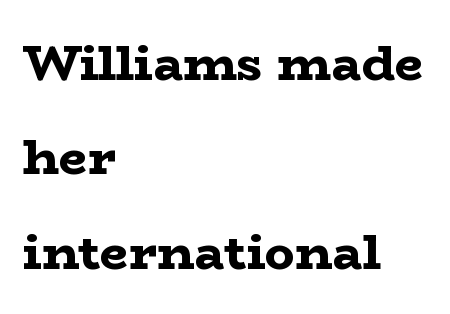
The lines in this sample share a left origin and differ only in where they stop. Look at the stroke-to-counter ratio: heavy, a bold. The characters display serif detailing at their extremities. Italic: no, the glyphs are upright roman. Nobody drew a line under any word here. Note the varied advance widths — an 'i' is clearly narrower than an 'm'.
